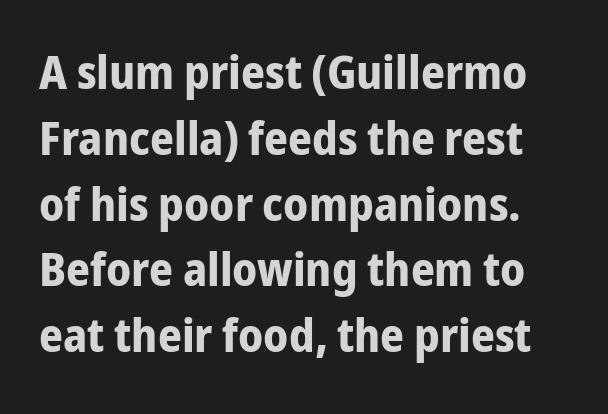
{"serif": "no", "italic": "no", "bold": "yes", "weight": "bold", "width": "condensed", "stroke_contrast": "low", "x_height": "medium", "monospaced": "no", "underline": "no", "line_spacing": "normal", "line_spacing_ratio": 1.4, "letter_spacing": "normal", "letter_spacing_em": 0.0, "glyph_px": 47}
